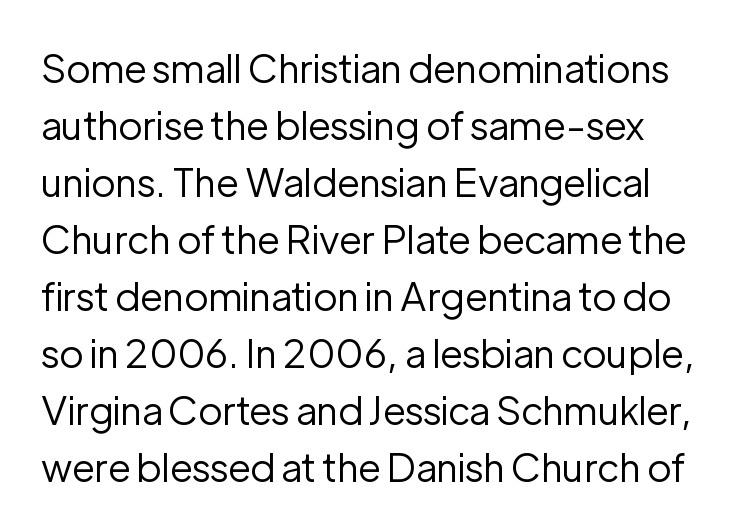
The image shows 39 px regular-weight sans-serif type, upright; set normal line spacing (1.46x), normal letter spacing, not underlined; low stroke contrast and a medium x-height.
